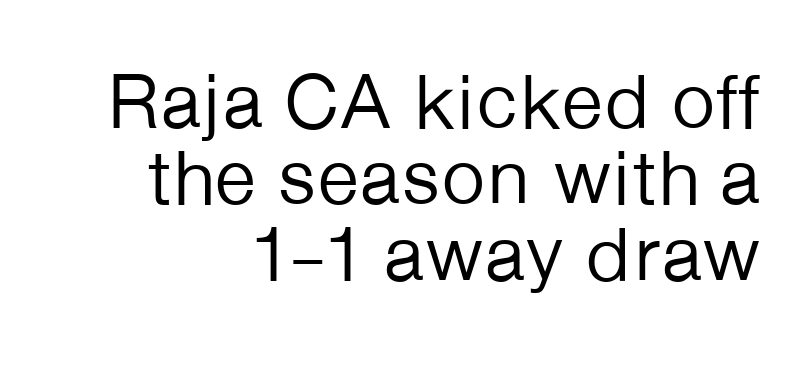
The image shows 78 px regular-weight sans-serif type, upright; set right-aligned, tight line spacing (0.98x), normal letter spacing, not underlined; low stroke contrast and a medium x-height.
